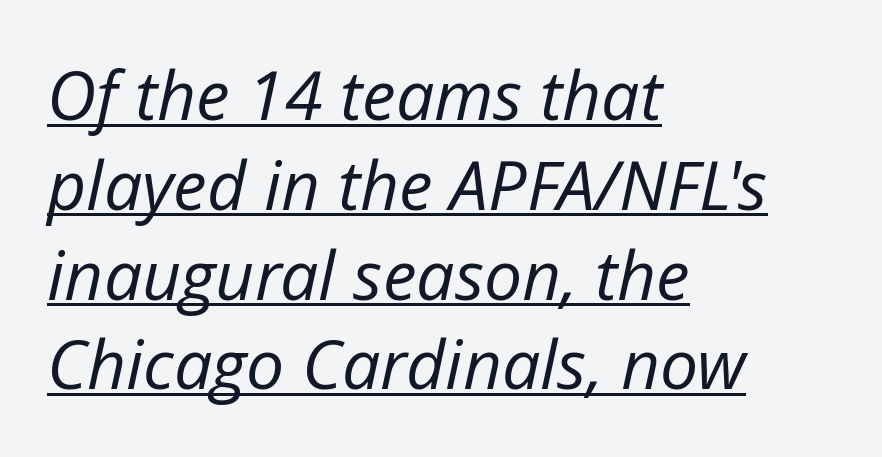
The image shows 68 px regular-weight type, italic (leaning right); set left-aligned, normal line spacing (1.32x), normal letter spacing, underlined; low stroke contrast and a medium x-height.
